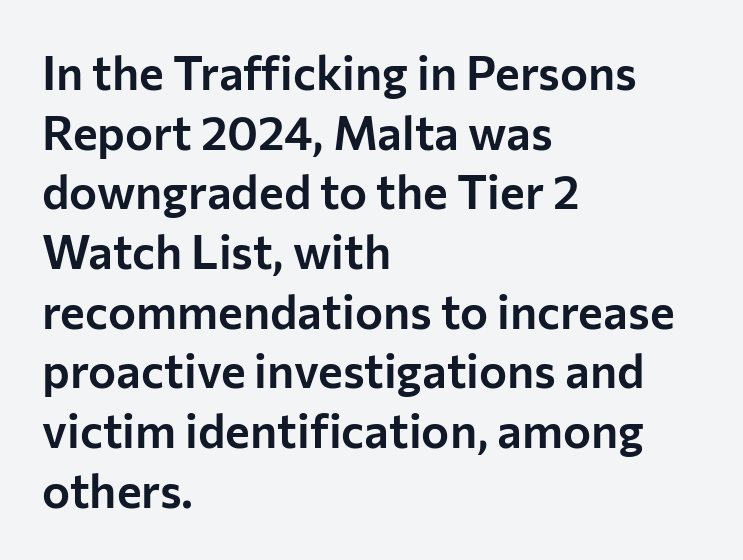
Q: Is the text italic (slanted)? A: No, it is upright.
Q: Is the typeface a serif or a sans-serif typeface? A: Sans-serif.
Q: Is the text underlined? A: No.
Q: How is the paragraph aligned? A: Left-aligned.
Q: Is the spacing between letters normal or unusually wide? A: Normal.
Q: Is the spacing between lines tight, normal or loose? A: Normal.
Q: Width (condensed, normal, or wide)? A: Normal.
Q: Stroke contrast? A: Low.
Q: x-height? A: Medium.
Q: Monospaced? A: No.
